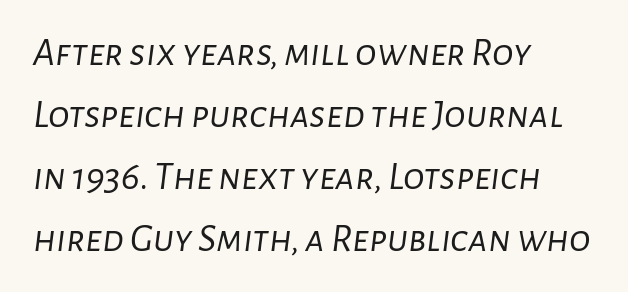
This rendering uses left alignment, leaving the right contour irregular. The rendering uses a moderate line-height, typical for paragraphs. This sample has the flowing, uneven cadence of proportional lettering. Rule under the text: the space is simply empty. Nobody touched the tracking dial on this one. Slant detected: the letters are inclined.
